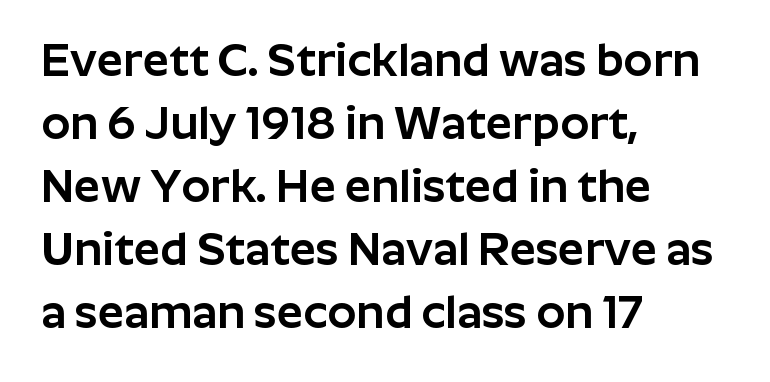
Q: Is the text italic (slanted)? A: No, it is upright.
Q: Is the typeface a serif or a sans-serif typeface? A: Sans-serif.
Q: Is the text underlined? A: No.
Q: How is the paragraph aligned? A: Left-aligned.
Q: Is the spacing between letters normal or unusually wide? A: Normal.
Q: Is the spacing between lines tight, normal or loose? A: Normal.
Q: Width (condensed, normal, or wide)? A: Normal.
Q: Stroke contrast? A: Low.
Q: x-height? A: Medium.
Q: Monospaced? A: No.
